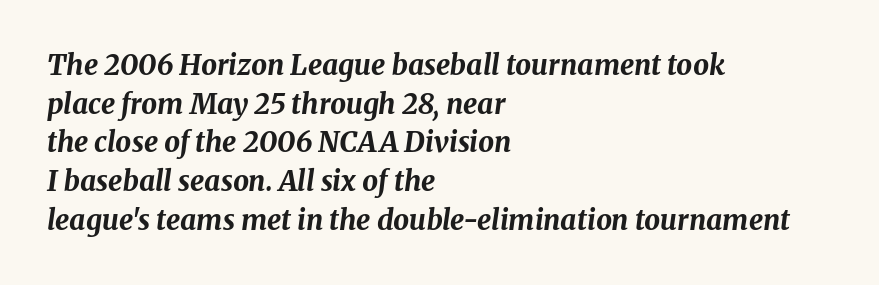
All the whitespace from short lines collects on the right. Is the type bold? Yes — the strokes are clearly thick and heavy. The horizontal fit of the characters is conventional and even. The passage shown is typed in a proportional face where columns would drift. The glyphs look as if they've been sheared to an angle.
